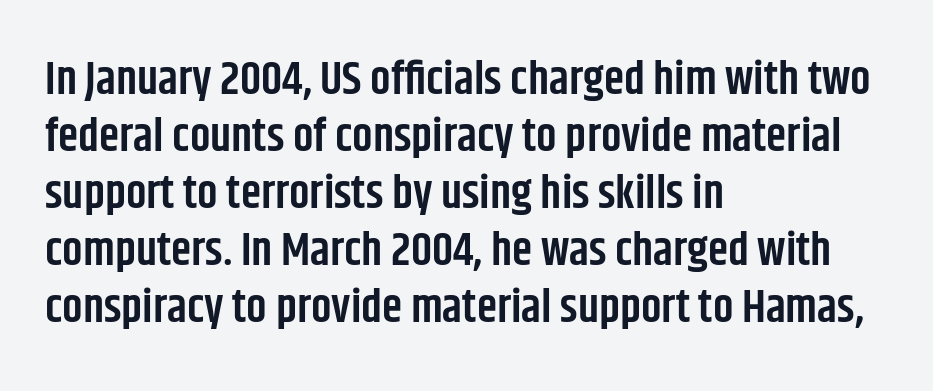
{"serif": "no", "italic": "no", "bold": "semi", "weight": "semibold", "width": "condensed", "stroke_contrast": "low", "x_height": "large", "monospaced": "no", "underline": "no", "align": "left", "line_spacing_ratio": 1.24, "letter_spacing": "normal", "letter_spacing_em": 0.0, "glyph_px": 46}
